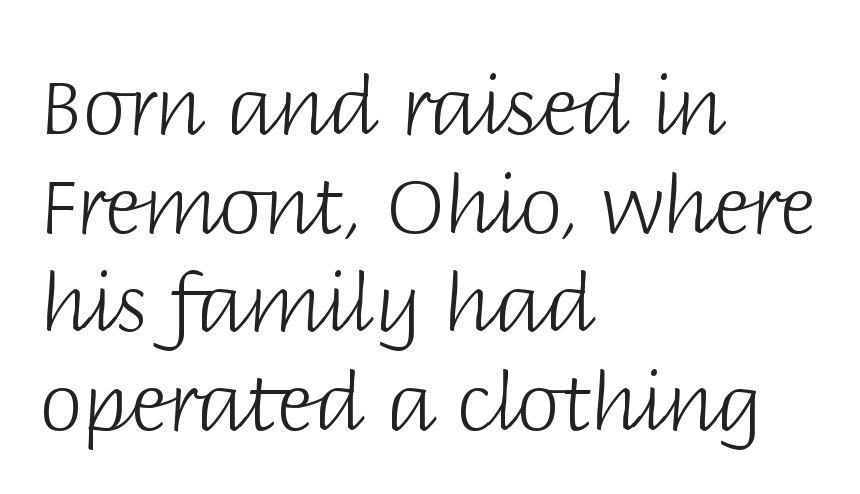
Rendered with straight, roman letterforms. The designer went with a sans here, leaving each stem footless. Rows of type keep a routine distance in the vertical direction. Caption: multi-line text, flush left, ragged right. Underline: absent. Think of a printed novel: that variable character pitch is what you see here.
